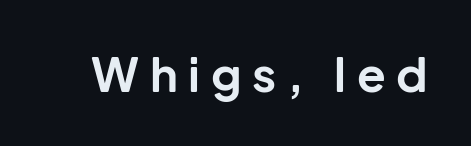
Q: Is the text bold? A: Yes.
Q: Is the text italic (slanted)? A: No, it is upright.
Q: Is the typeface a serif or a sans-serif typeface? A: Sans-serif.
Q: Is the text underlined? A: No.
Q: Is the spacing between letters normal or unusually wide? A: Unusually wide.
Q: Width (condensed, normal, or wide)? A: Normal.
Q: Stroke contrast? A: Low.
Q: x-height? A: Medium.
Q: Monospaced? A: No.
